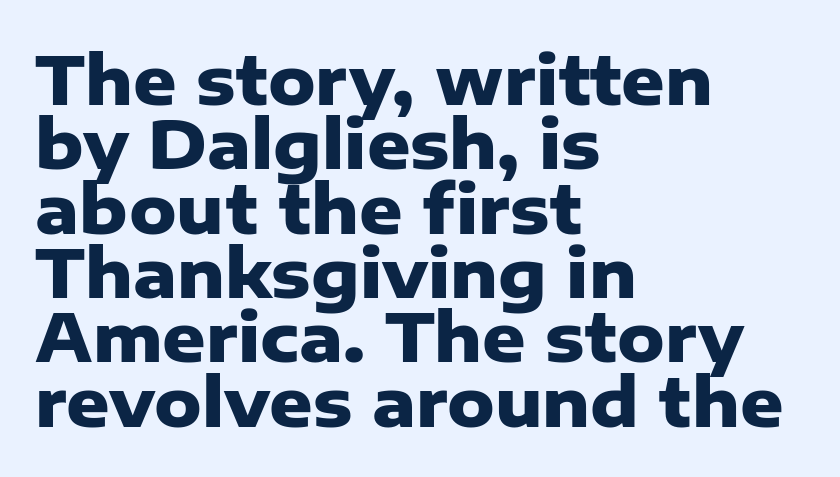
The image shows 67 px heavy sans-serif type, upright; set left-aligned, tight line spacing (0.96x), normal letter spacing, not underlined; low stroke contrast and a medium x-height.
